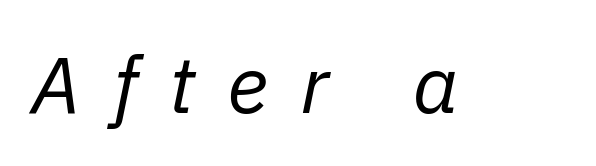
Someone cranked the tracking dial way up on this one. Notice how the stems are inclined rather than vertical — that's the hallmark of italics. Is the type heavy? It reads as light-to-regular instead. The zone under the glyphs is completely vacant. The face used here is proportionally spaced, like ordinary book or web type.
